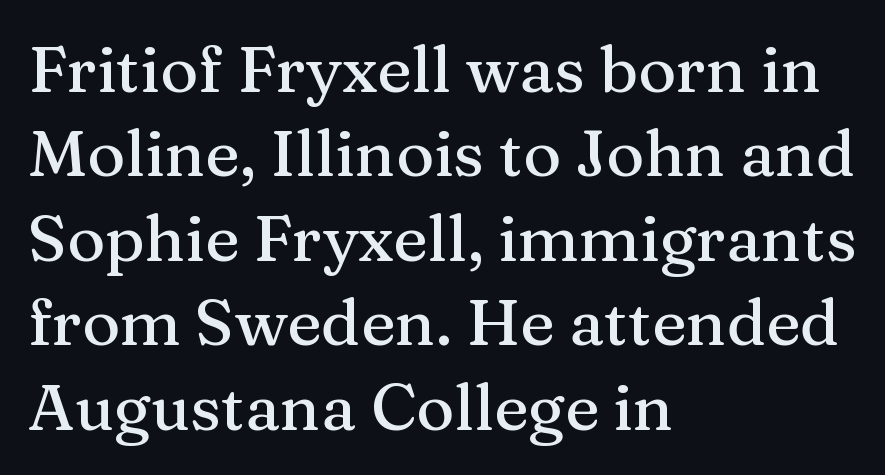
{"serif": "yes", "italic": "no", "width": "normal", "stroke_contrast": "medium", "x_height": "medium", "monospaced": "no", "underline": "no", "align": "left", "line_spacing": "normal", "line_spacing_ratio": 1.3, "letter_spacing": "normal", "letter_spacing_em": 0.0, "glyph_px": 65}
